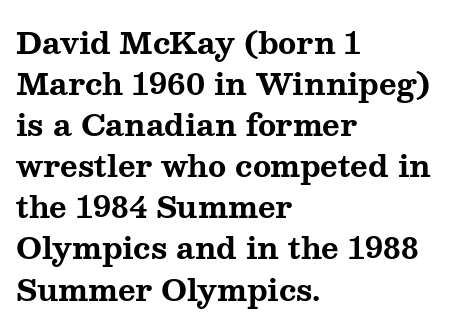
The specimen reads as upright at a glance. Stroke terminals: seriffed. Just letters on the line, the space beneath them empty. The setting favours the left margin, as ordinary paragraphs usually do. Observe the ordinary spacing: letters are neighbours, not strangers. Each letter keeps its own natural width here, so spacing adapts to shape.
